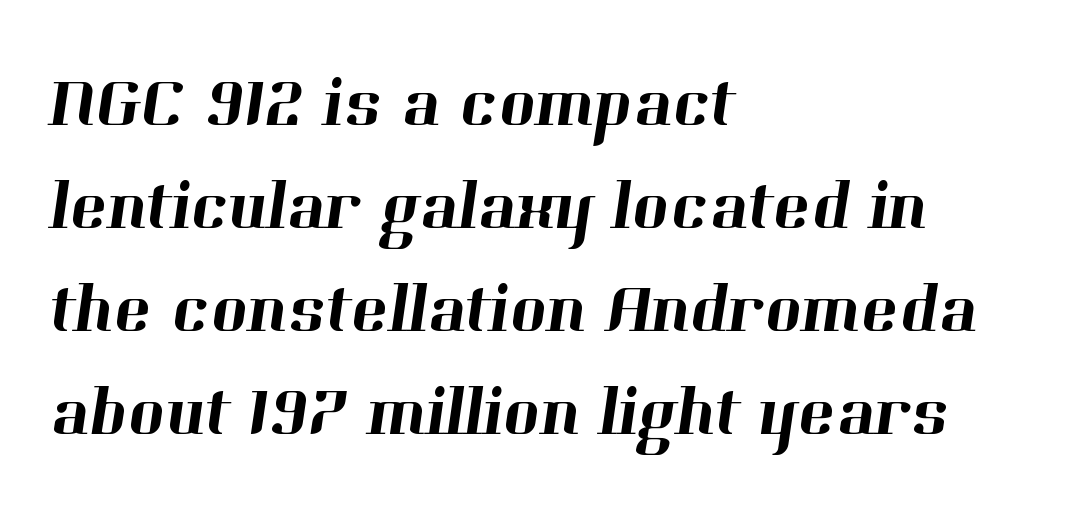
{"serif": "yes", "width": "normal", "stroke_contrast": "high", "x_height": "medium", "monospaced": "no", "underline": "no", "align": "left", "line_spacing": "normal", "line_spacing_ratio": 1.47, "letter_spacing": "normal", "letter_spacing_em": 0.0, "glyph_px": 70}
